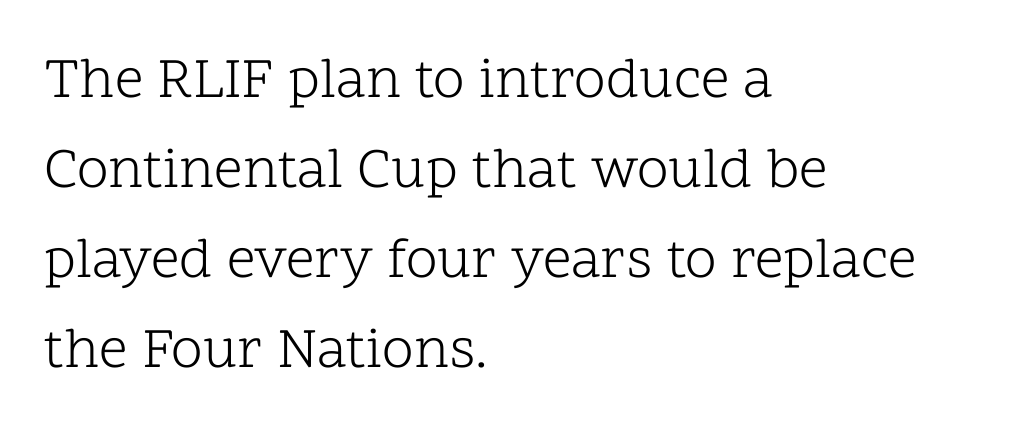
The image shows 57 px light serif type, upright; set left-aligned, normal line spacing (1.58x), normal letter spacing, not underlined; low stroke contrast and a medium x-height.
